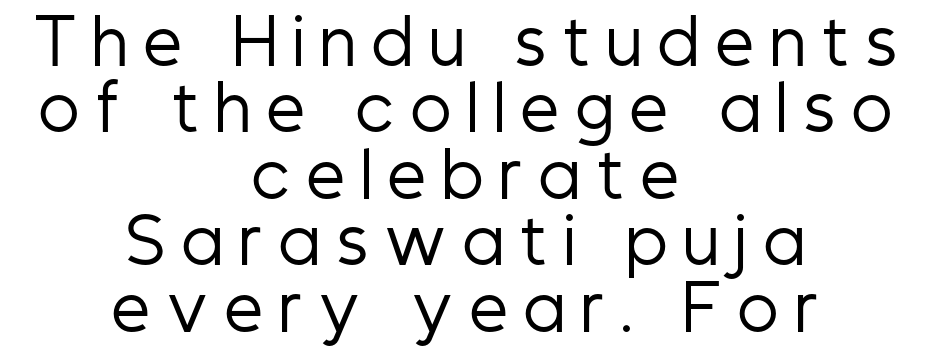
{"serif": "no", "italic": "no", "bold": "no", "weight": "regular", "width": "condensed", "stroke_contrast": "low", "x_height": "medium", "monospaced": "no", "underline": "no", "align": "center", "line_spacing": "tight", "line_spacing_ratio": 1.09, "letter_spacing": "wide", "letter_spacing_em": 0.27, "glyph_px": 61}
